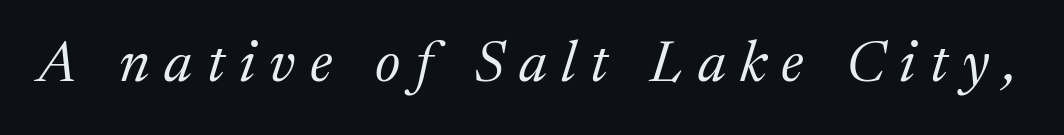
{"serif": "yes", "italic": "yes", "lean": "right", "slant_degrees": 17, "bold": "no", "weight": "regular", "width": "normal", "stroke_contrast": "medium", "x_height": "medium", "monospaced": "no", "underline": "no", "letter_spacing": "wide", "letter_spacing_em": 0.25, "glyph_px": 58}
